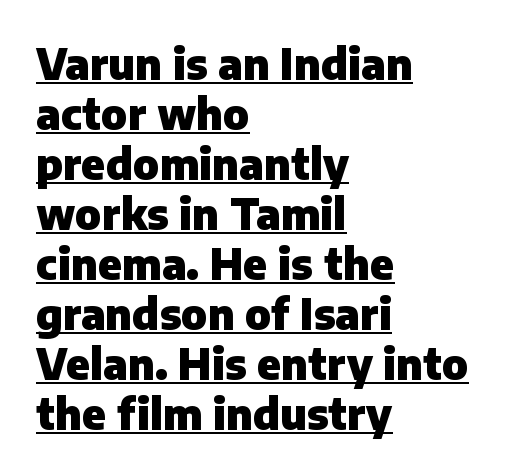
Q: Is the text bold? A: Yes.
Q: Is the text italic (slanted)? A: No, it is upright.
Q: Is the typeface a serif or a sans-serif typeface? A: Sans-serif.
Q: Is the text underlined? A: Yes.
Q: How is the paragraph aligned? A: Left-aligned.
Q: Is the spacing between letters normal or unusually wide? A: Normal.
Q: Width (condensed, normal, or wide)? A: Normal.
Q: Stroke contrast? A: Low.
Q: x-height? A: Medium.
Q: Monospaced? A: No.
